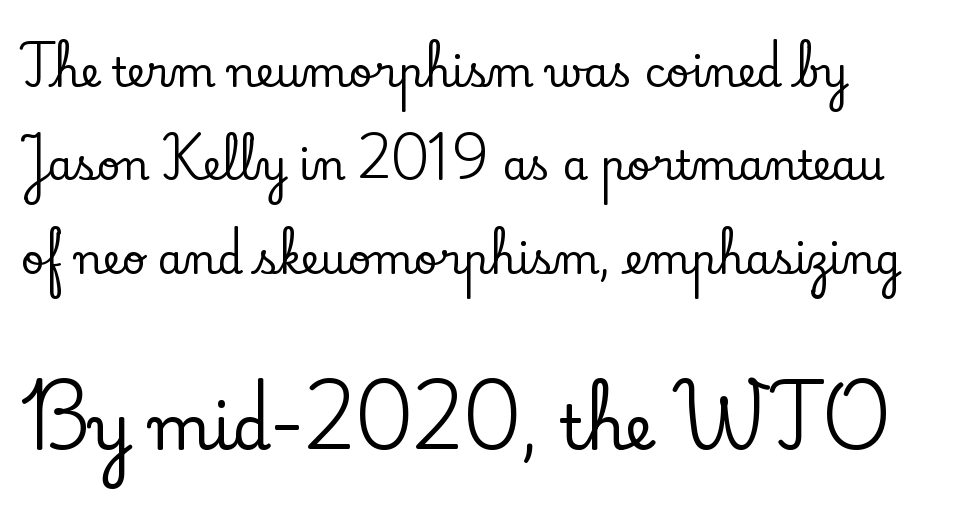
Q: Is the text italic (slanted)? A: No, it is upright.
Q: Is the typeface a serif or a sans-serif typeface? A: Serif.
Q: Is the text underlined? A: No.
Q: How is the paragraph aligned? A: Left-aligned.
Q: Is the spacing between letters normal or unusually wide? A: Normal.
Q: Is the spacing between lines tight, normal or loose? A: Loose.
Q: Which block of text is set in a larger size, the first (top) or the second (bottom)? A: The second (bottom) one.
Q: Width (condensed, normal, or wide)? A: Normal.
Q: Stroke contrast? A: Low.
Q: x-height? A: Small.
Q: Monospaced? A: No.
